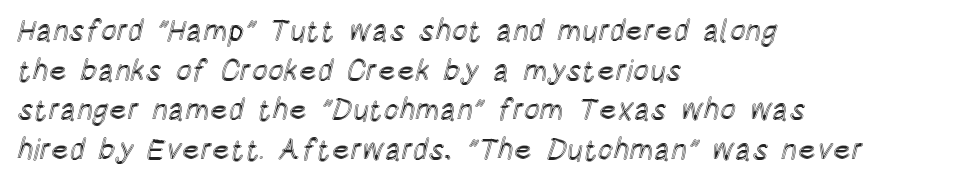
Q: Is the text italic (slanted)? A: Yes.
Q: Is the text underlined? A: No.
Q: How is the paragraph aligned? A: Left-aligned.
Q: Is the spacing between letters normal or unusually wide? A: Normal.
Q: Is the spacing between lines tight, normal or loose? A: Normal.
Q: Width (condensed, normal, or wide)? A: Condensed.
Q: x-height? A: Large.
Q: Monospaced? A: No.
